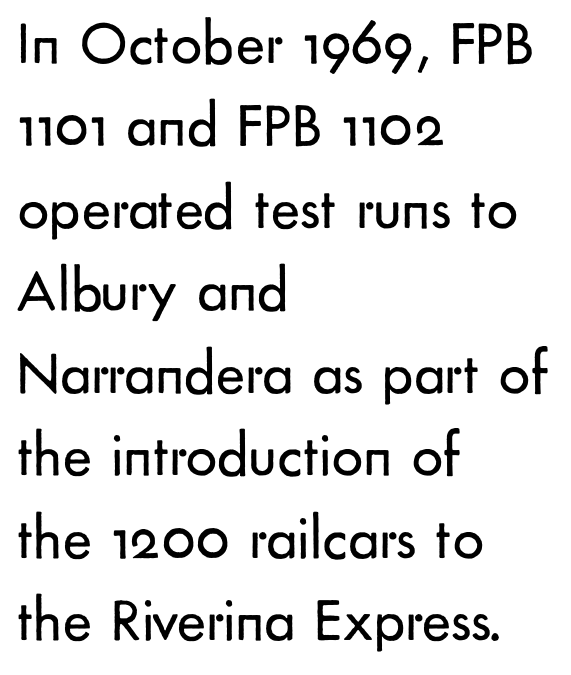
{"serif": "no", "italic": "no", "bold": "no", "weight": "regular", "width": "normal", "stroke_contrast": "low", "x_height": "small", "monospaced": "no", "underline": "no", "align": "left", "line_spacing": "normal", "line_spacing_ratio": 1.33, "letter_spacing": "normal", "letter_spacing_em": 0.0, "glyph_px": 62}
